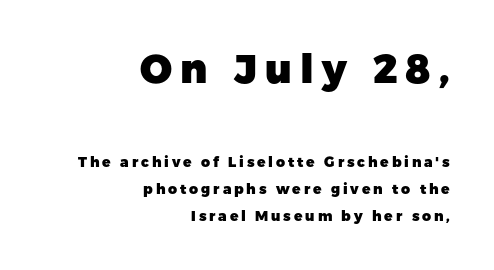
The rag falls on the left side of this text block. The rendering shrinks the type as you move from the upper chunk to the lower. Is there any slant? The stems are plumb. Plain, unruled lines of type.
